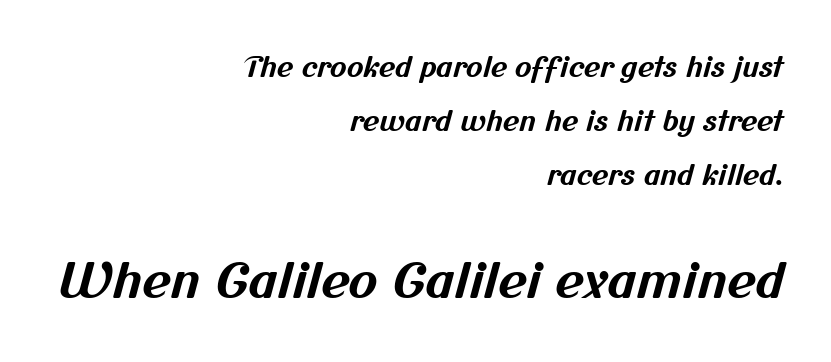
Q: Is the text bold? A: Yes.
Q: Is the typeface a serif or a sans-serif typeface? A: Sans-serif.
Q: Is the text underlined? A: No.
Q: How is the paragraph aligned? A: Right-aligned.
Q: Is the spacing between letters normal or unusually wide? A: Normal.
Q: Is the spacing between lines tight, normal or loose? A: Loose.
Q: Which block of text is set in a larger size, the first (top) or the second (bottom)? A: The second (bottom) one.
Q: Width (condensed, normal, or wide)? A: Normal.
Q: Stroke contrast? A: Medium.
Q: x-height? A: Medium.
Q: Monospaced? A: No.
